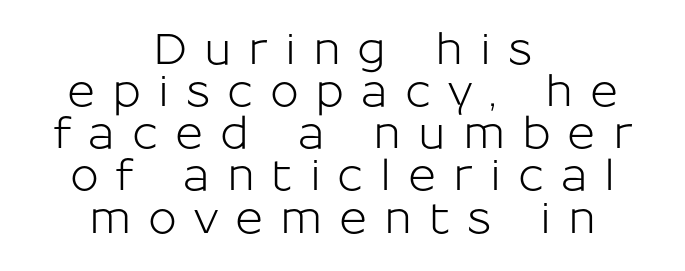
A typesetter would label this face a sans. Letters rest on an invisible, unmarked baseline. Vertical strokes here are truly vertical. Summary of vertical rhythm: compact, with narrow interline spacing.
